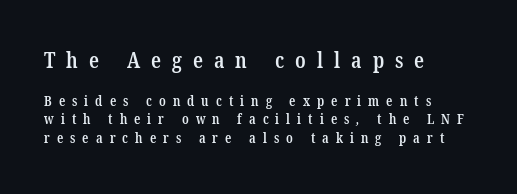
The image shows 22 px text type; set left-aligned, normal line spacing (1.32x), unusually wide letter spacing (+0.5 em), not underlined; the first (top) block is 1.57x larger.
